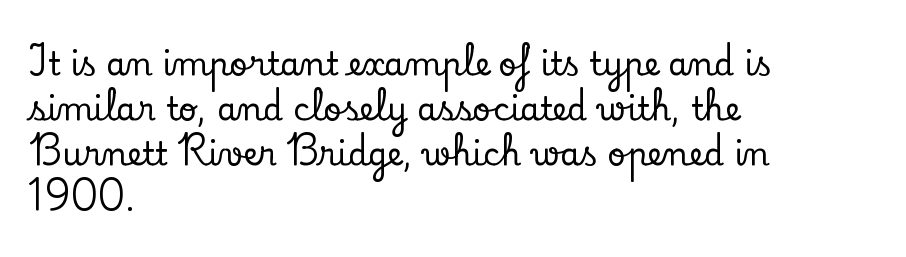
{"serif": "yes", "italic": "no", "width": "normal", "stroke_contrast": "low", "x_height": "small", "monospaced": "no", "underline": "no", "align": "left", "line_spacing": "normal", "line_spacing_ratio": 1.41, "letter_spacing": "normal", "letter_spacing_em": 0.0, "glyph_px": 32}
